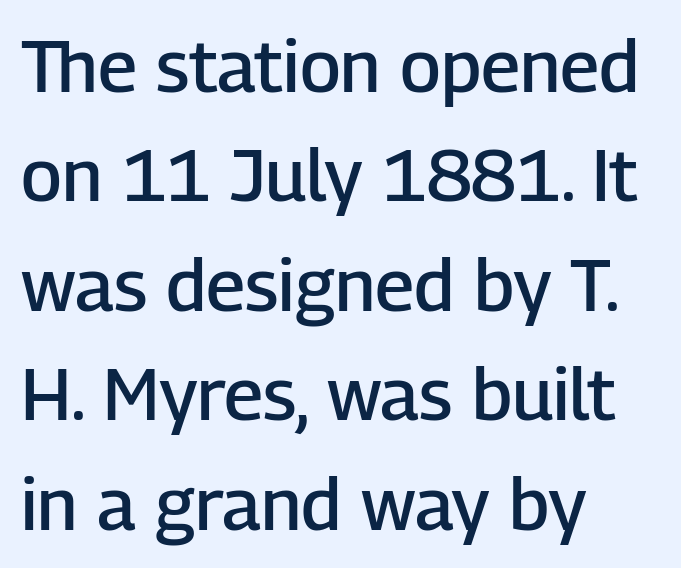
Where is the straight margin? On the left. Notice how the stems are strictly vertical — no italics here. A semibold gives these letters moderate extra thickness, short of bold. Proportional: the letters do not fall into vertical columns.
